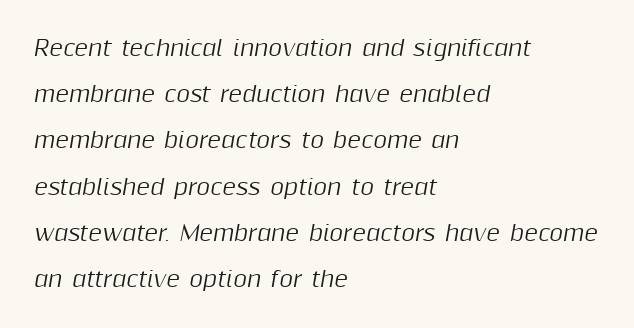
The image shows 21 px text type, italic (leaning right); set left-aligned, loose line spacing (2.2x), normal letter spacing, not underlined.
